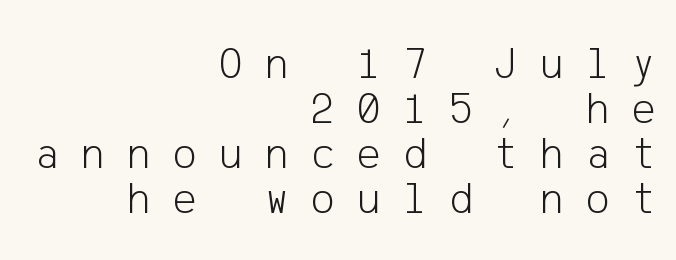
{"serif": "no", "italic": "no", "bold": "no", "weight": "light", "width": "normal", "stroke_contrast": "low", "x_height": "medium", "underline": "no", "align": "right", "line_spacing": "tight", "line_spacing_ratio": 1.0, "letter_spacing": "wide", "letter_spacing_em": 0.49, "glyph_px": 45}
